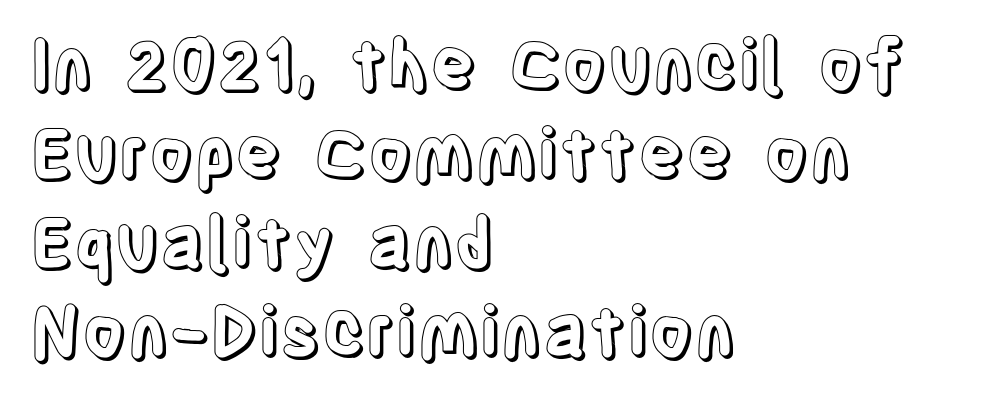
The image shows 69 px condensed type, upright; set left-aligned, normal line spacing (1.29x), normal letter spacing, not underlined; a large x-height.
